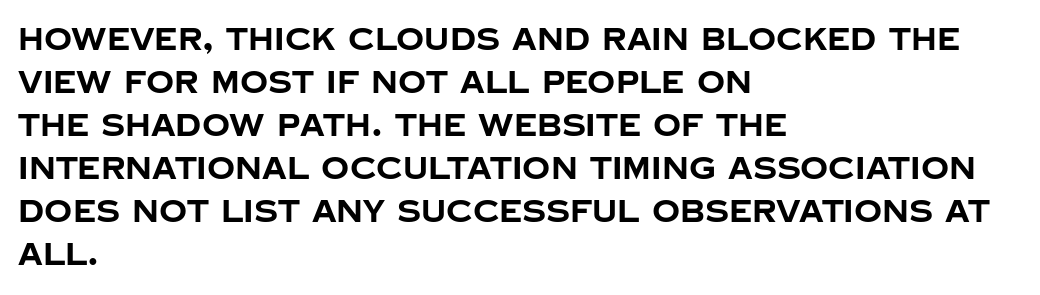
Q: Is the text bold? A: Yes.
Q: Is the text italic (slanted)? A: No, it is upright.
Q: Is the typeface a serif or a sans-serif typeface? A: Sans-serif.
Q: Is the text underlined? A: No.
Q: How is the paragraph aligned? A: Left-aligned.
Q: Is the spacing between letters normal or unusually wide? A: Normal.
Q: Is the spacing between lines tight, normal or loose? A: Normal.
Q: Width (condensed, normal, or wide)? A: Normal.
Q: Stroke contrast? A: Low.
Q: x-height? A: Large.
Q: Monospaced? A: No.
